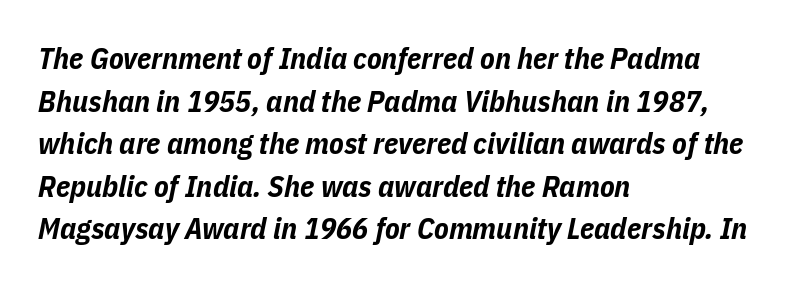
Q: Is the text bold? A: Yes.
Q: Is the text italic (slanted)? A: Yes, it leans right by about 11 degrees.
Q: Is the text underlined? A: No.
Q: How is the paragraph aligned? A: Left-aligned.
Q: Is the spacing between letters normal or unusually wide? A: Normal.
Q: Is the spacing between lines tight, normal or loose? A: Normal.
Q: Width (condensed, normal, or wide)? A: Condensed.
Q: Stroke contrast? A: Low.
Q: x-height? A: Medium.
Q: Monospaced? A: No.
